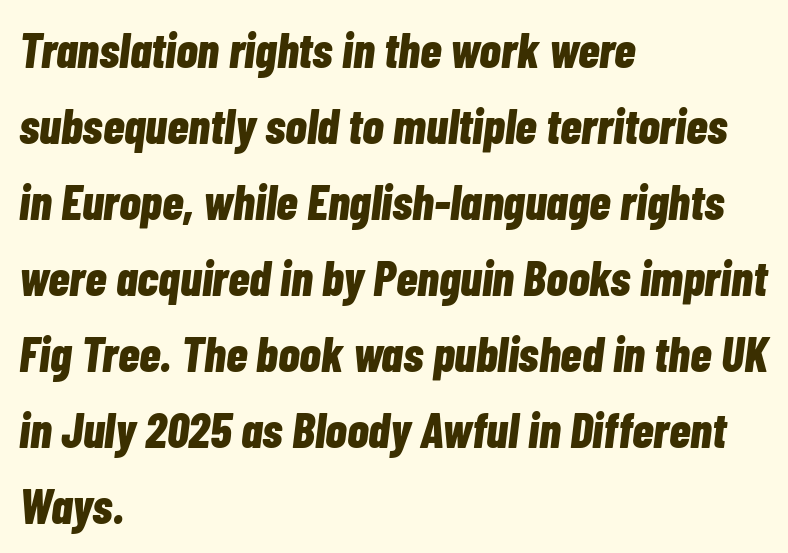
The image shows 49 px bold, condensed type, italic (leaning right); set left-aligned, normal line spacing (1.55x), normal letter spacing, not underlined; low stroke contrast and a medium x-height.
